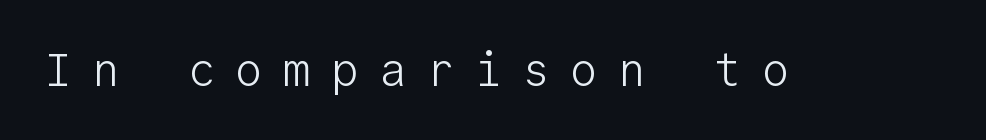
Q: Is the text bold? A: No.
Q: Is the text italic (slanted)? A: No, it is upright.
Q: Is the typeface a serif or a sans-serif typeface? A: Sans-serif.
Q: Is the text underlined? A: No.
Q: Is the spacing between letters normal or unusually wide? A: Unusually wide.
Q: Width (condensed, normal, or wide)? A: Normal.
Q: Stroke contrast? A: Low.
Q: x-height? A: Medium.
Q: Monospaced? A: Yes.
